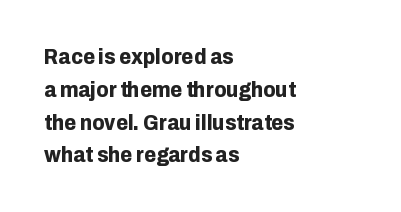
The image shows 22 px bold type, upright; set left-aligned, normal line spacing (1.49x), normal letter spacing, not underlined.
